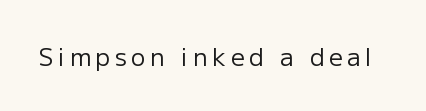
{"italic": "no", "bold": "no", "underline": "no", "letter_spacing": "wide", "letter_spacing_em": 0.2, "glyph_px": 24}
